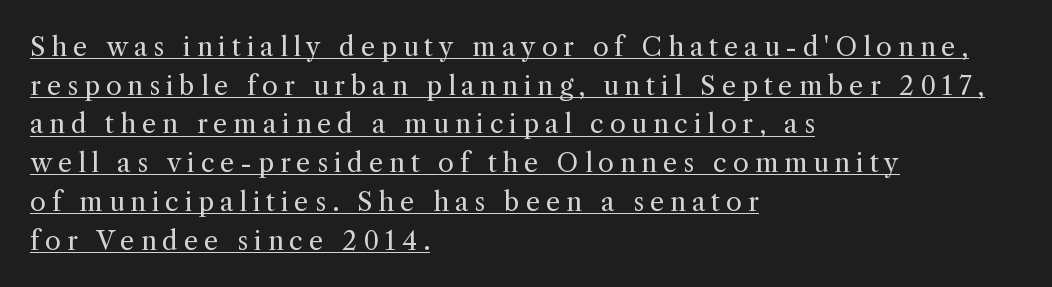
Q: Is the text bold? A: No.
Q: Is the text italic (slanted)? A: No, it is upright.
Q: Is the text underlined? A: Yes.
Q: How is the paragraph aligned? A: Left-aligned.
Q: Is the spacing between letters normal or unusually wide? A: Unusually wide.
Q: Is the spacing between lines tight, normal or loose? A: Normal.
